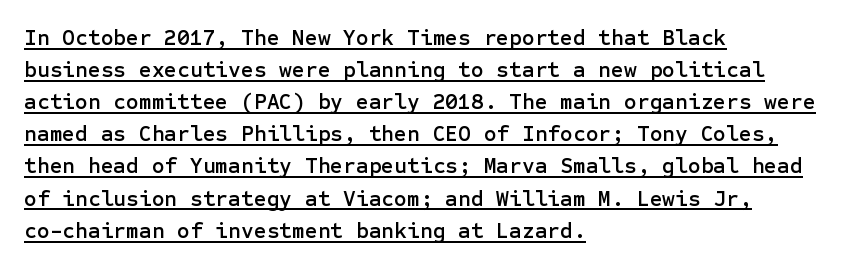
{"italic": "no", "underline": "yes", "align": "left", "line_spacing": "normal", "line_spacing_ratio": 1.46, "letter_spacing": "normal", "letter_spacing_em": 0.0, "glyph_px": 22}
